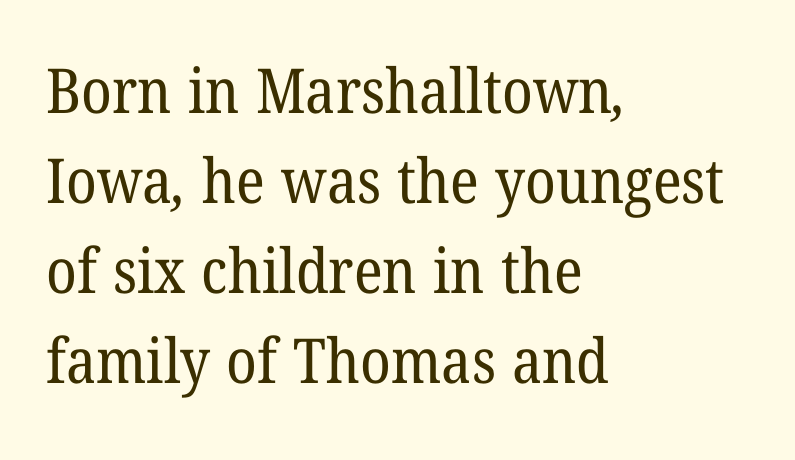
Proportional: the letters do not fall into vertical columns. Does the type have serifs? Yes, each stem ends in a small foot. Summary of weight: not heavy and not bold. Where is the straight margin? On the left.
